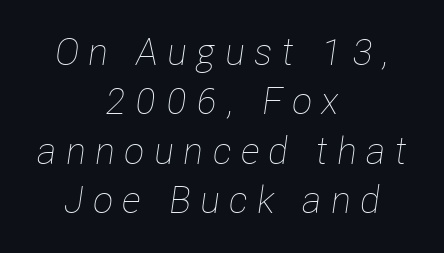
{"italic": "yes", "lean": "right", "slant_degrees": 8, "bold": "no", "weight": "thin", "width": "condensed", "stroke_contrast": "low", "x_height": "medium", "monospaced": "no", "underline": "no", "align": "center", "line_spacing": "normal", "line_spacing_ratio": 1.3, "letter_spacing": "wide", "letter_spacing_em": 0.24, "glyph_px": 38}
